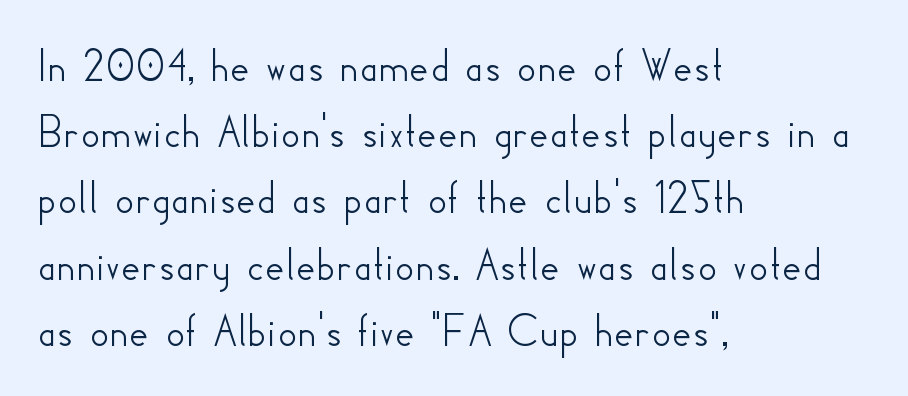
The image shows 48 px sans-serif type, upright; set left-aligned, normal line spacing (1.38x), normal letter spacing, not underlined; low stroke contrast and a small x-height.
